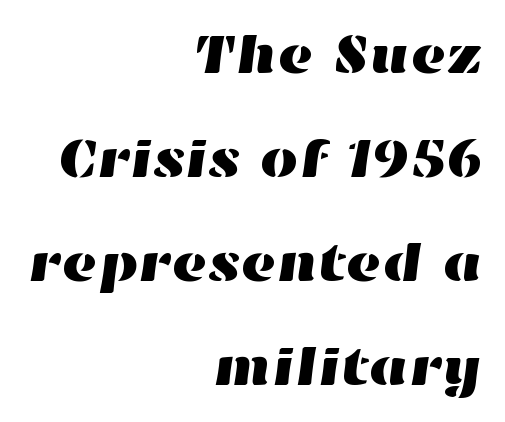
Q: Is the text underlined? A: No.
Q: How is the paragraph aligned? A: Right-aligned.
Q: Is the spacing between letters normal or unusually wide? A: Normal.
Q: Width (condensed, normal, or wide)? A: Wide.
Q: Stroke contrast? A: High.
Q: x-height? A: Medium.
Q: Monospaced? A: No.
